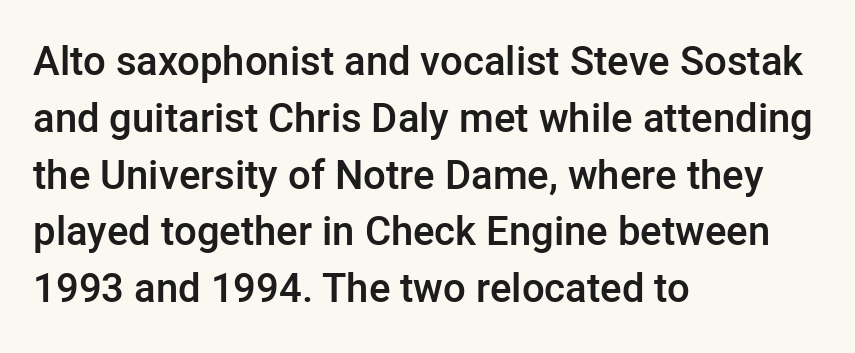
The image shows 40 px semibold sans-serif type, upright; set left-aligned, normal line spacing (1.42x), normal letter spacing, not underlined; low stroke contrast and a medium x-height.
